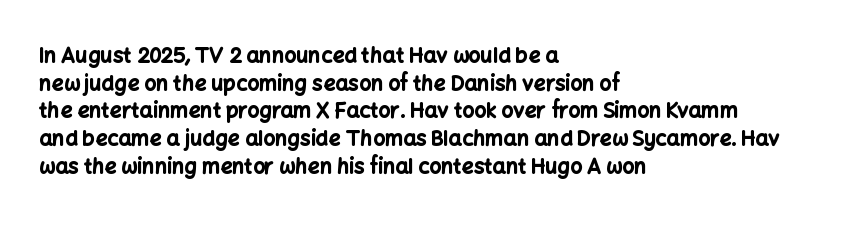
{"italic": "no", "bold": "yes", "underline": "no", "align": "left", "line_spacing": "normal", "line_spacing_ratio": 1.32, "letter_spacing": "normal", "letter_spacing_em": 0.0, "glyph_px": 21}
